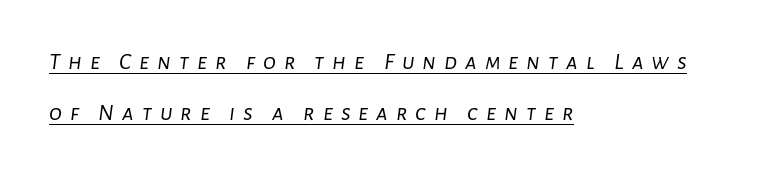
The image shows 24 px text type, italic (leaning right); set left-aligned, loose line spacing (2.13x), unusually wide letter spacing (+0.33 em), underlined.
